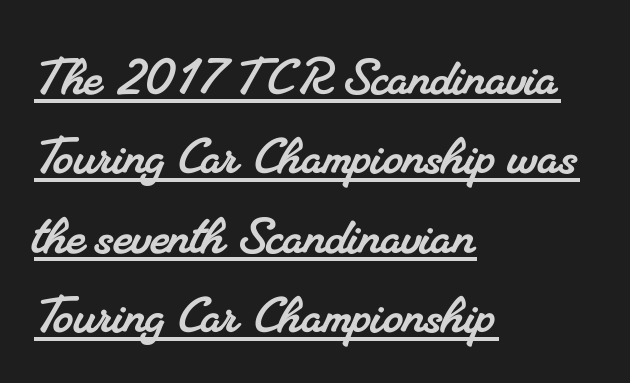
{"serif": "yes", "width": "normal", "stroke_contrast": "medium", "x_height": "small", "monospaced": "no", "underline": "yes", "align": "left", "line_spacing": "normal", "line_spacing_ratio": 1.26, "letter_spacing": "normal", "letter_spacing_em": 0.0, "glyph_px": 63}
